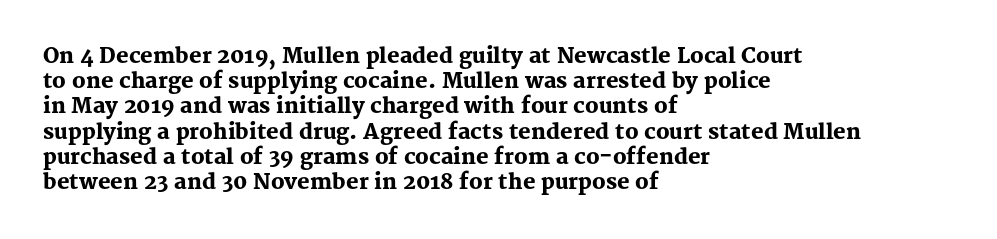
The image shows 21 px bold type, upright; set left-aligned, line spacing 1.2x, normal letter spacing, not underlined.
